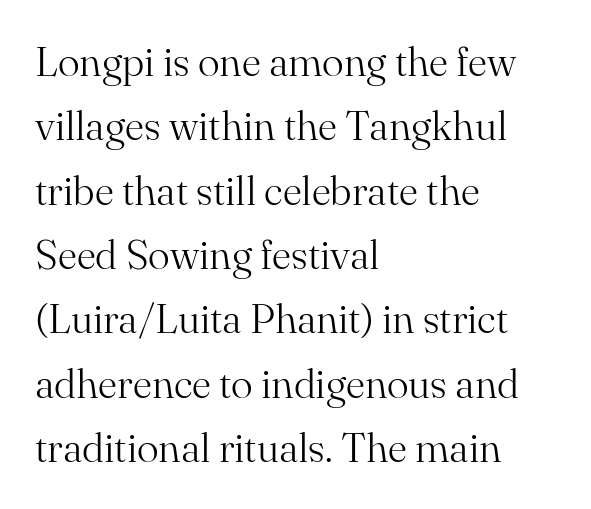
Q: Is the text bold? A: No.
Q: Is the text italic (slanted)? A: No, it is upright.
Q: Is the typeface a serif or a sans-serif typeface? A: Serif.
Q: Is the text underlined? A: No.
Q: How is the paragraph aligned? A: Left-aligned.
Q: Is the spacing between letters normal or unusually wide? A: Normal.
Q: Is the spacing between lines tight, normal or loose? A: Normal.
Q: Width (condensed, normal, or wide)? A: Normal.
Q: Stroke contrast? A: Medium.
Q: x-height? A: Small.
Q: Monospaced? A: No.
